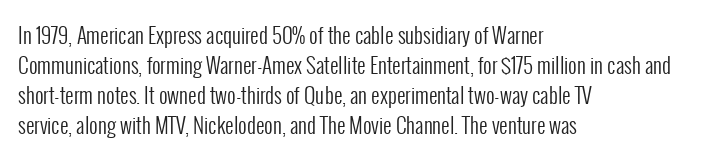
Compared with typical body copy, the letter spacing here is the same. The text block is weighted toward the left margin, trailing off unevenly rightward. The foot of each line stays bare and open. Evenly set lines give the paragraph a standard silhouette. Stroke thickness stays within the range of a standard reading face or lighter.
